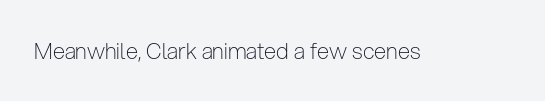
{"italic": "no", "bold": "no", "underline": "no", "letter_spacing": "normal", "letter_spacing_em": 0.0, "glyph_px": 22}
